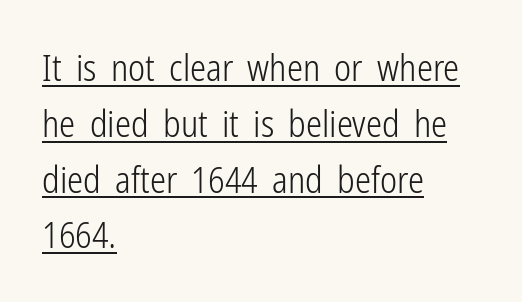
The image shows 36 px light, condensed sans-serif type, upright; set left-aligned, normal line spacing (1.55x), normal letter spacing, underlined; low stroke contrast and a medium x-height.
